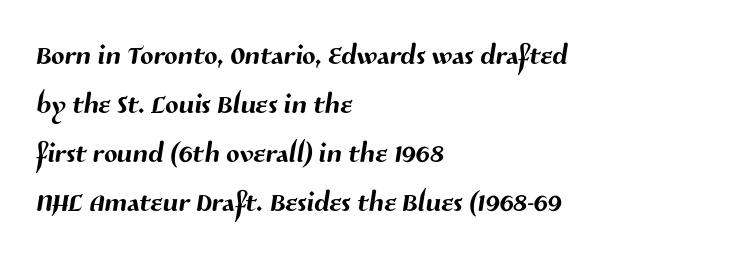
{"serif": "no", "width": "normal", "stroke_contrast": "medium", "x_height": "medium", "monospaced": "no", "underline": "no", "align": "left", "line_spacing": "normal", "line_spacing_ratio": 1.26, "letter_spacing": "normal", "letter_spacing_em": 0.0, "glyph_px": 39}
